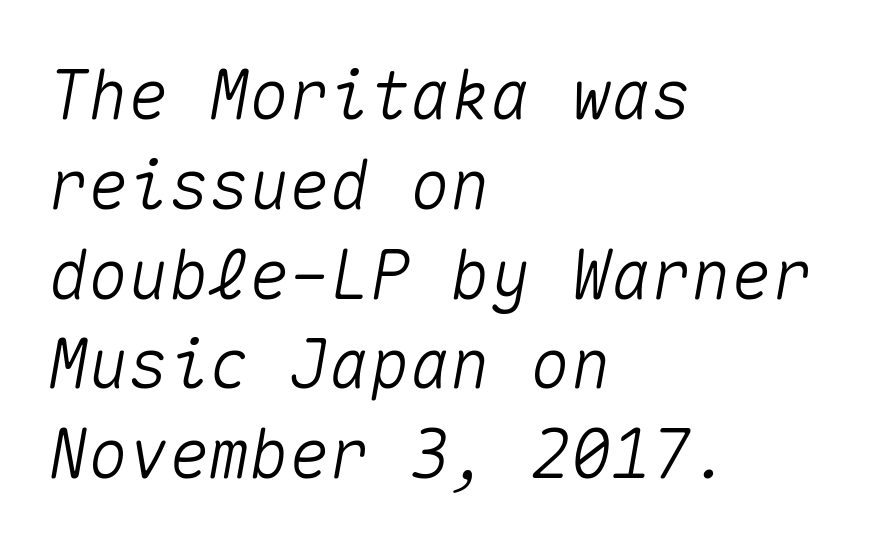
Here the designer chose a console-style face with uniform glyph widths. The paragraph has a hard left edge and a soft right edge. Caption: standard tracking, unaltered. Successive baselines arrive at the customary interval.
